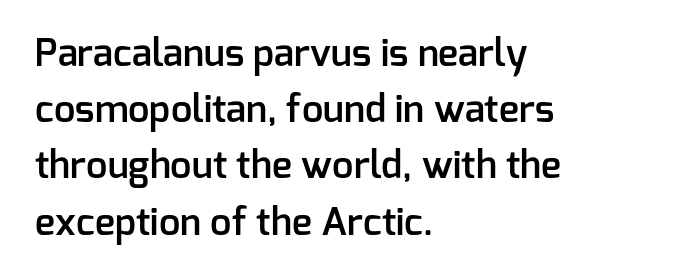
Q: Is the text bold? A: Semi-bold.
Q: Is the text italic (slanted)? A: No, it is upright.
Q: Is the typeface a serif or a sans-serif typeface? A: Sans-serif.
Q: Is the text underlined? A: No.
Q: How is the paragraph aligned? A: Left-aligned.
Q: Is the spacing between letters normal or unusually wide? A: Normal.
Q: Is the spacing between lines tight, normal or loose? A: Normal.
Q: Width (condensed, normal, or wide)? A: Normal.
Q: Stroke contrast? A: Low.
Q: x-height? A: Medium.
Q: Monospaced? A: No.
